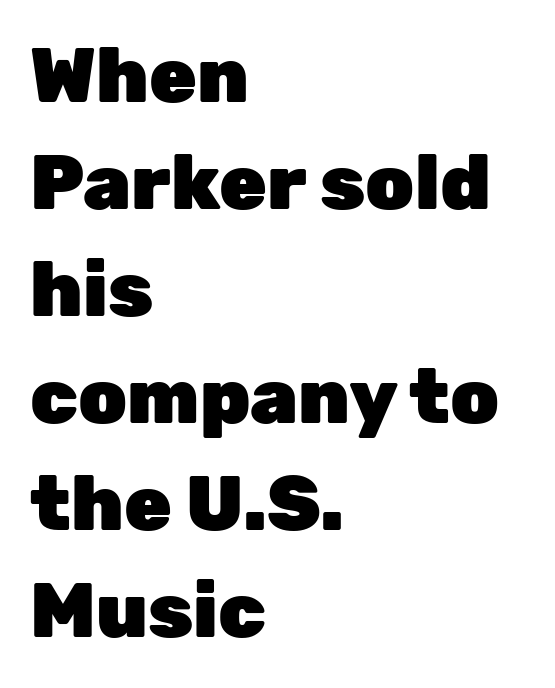
The image shows 77 px heavy sans-serif type, upright; set left-aligned, normal line spacing (1.39x), normal letter spacing, not underlined; low stroke contrast and a medium x-height.
